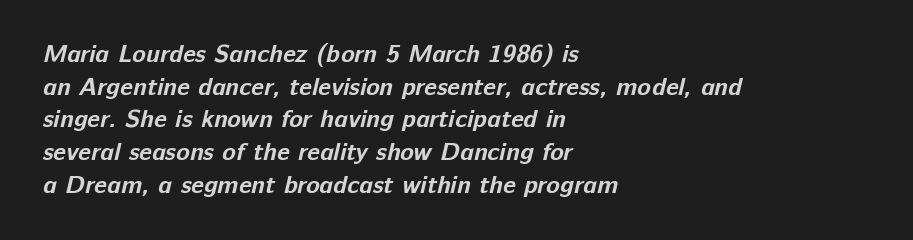
{"bold": "yes", "underline": "no", "align": "left", "line_spacing": "normal", "line_spacing_ratio": 1.31, "letter_spacing": "normal", "letter_spacing_em": 0.0, "glyph_px": 25}
